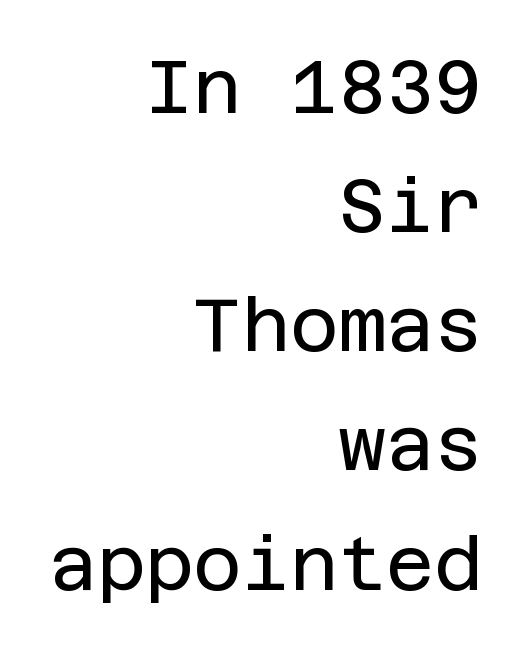
{"serif": "no", "italic": "no", "bold": "no", "weight": "regular", "width": "normal", "stroke_contrast": "low", "x_height": "large", "underline": "no", "align": "right", "line_spacing": "normal", "line_spacing_ratio": 1.61, "letter_spacing": "normal", "letter_spacing_em": 0.0, "glyph_px": 74}
